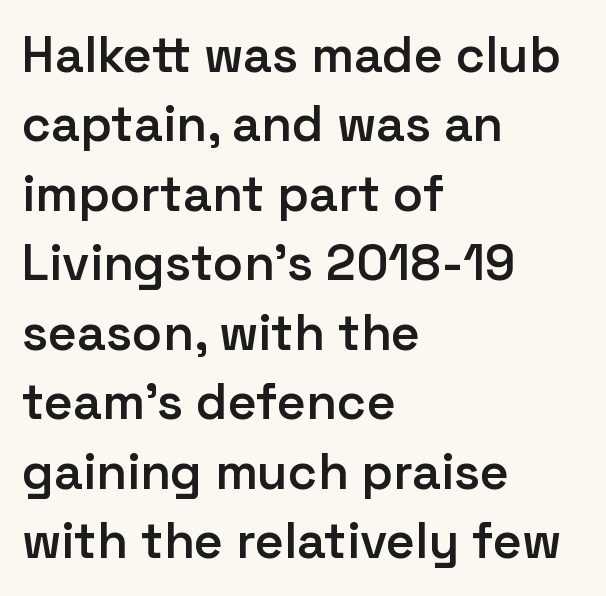
Q: Is the text bold? A: Semi-bold.
Q: Is the text italic (slanted)? A: No, it is upright.
Q: Is the typeface a serif or a sans-serif typeface? A: Sans-serif.
Q: Is the text underlined? A: No.
Q: How is the paragraph aligned? A: Left-aligned.
Q: Is the spacing between letters normal or unusually wide? A: Normal.
Q: Is the spacing between lines tight, normal or loose? A: Normal.
Q: Width (condensed, normal, or wide)? A: Normal.
Q: Stroke contrast? A: Low.
Q: x-height? A: Medium.
Q: Monospaced? A: No.
